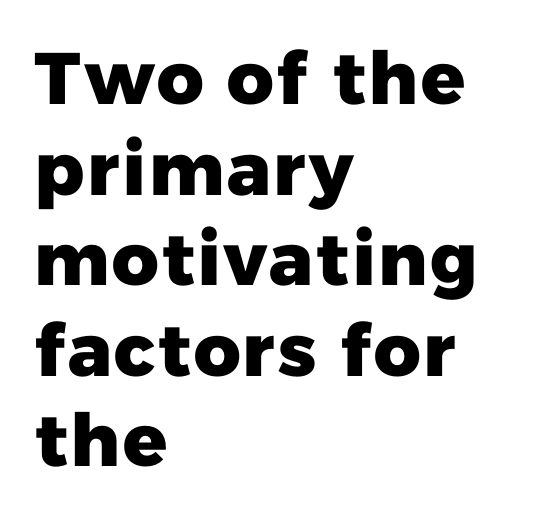
Quick note: underline off. Font category for this specimen: sans-serif. This sample uses plain, unmodified letter spacing. Each letter keeps its own natural width here, so spacing adapts to shape.
